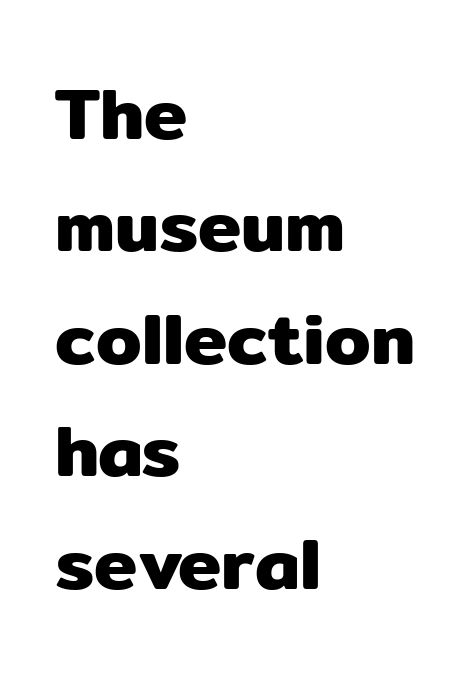
The image shows 73 px sans-serif type, upright; set left-aligned, normal line spacing (1.54x), normal letter spacing, not underlined; low stroke contrast and a medium x-height.
